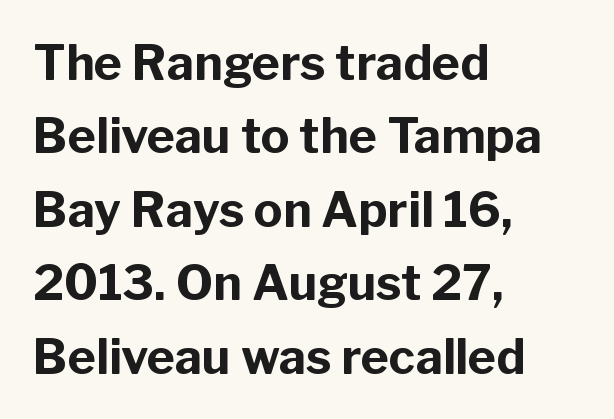
Notice how the passage keeps a crisp vertical edge on the left only. Varying glyph widths throughout — classic text-font behaviour. What kind of face is this? One without serifs — a sans. Whoever set this chose a conventional vertical rhythm. The font's upright variant was chosen for this text. Default kerning and tracking; the words read as compact shapes.
